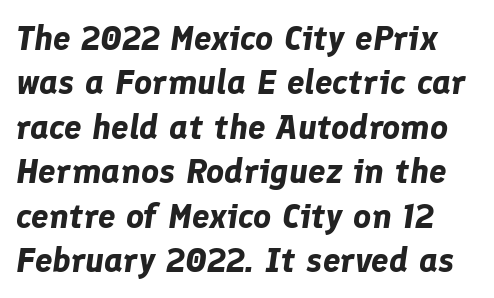
{"italic": "yes", "lean": "right", "slant_degrees": 8, "bold": "yes", "weight": "bold", "width": "normal", "stroke_contrast": "low", "x_height": "medium", "monospaced": "no", "underline": "no", "line_spacing": "normal", "line_spacing_ratio": 1.27, "letter_spacing": "normal", "letter_spacing_em": 0.0, "glyph_px": 35}
